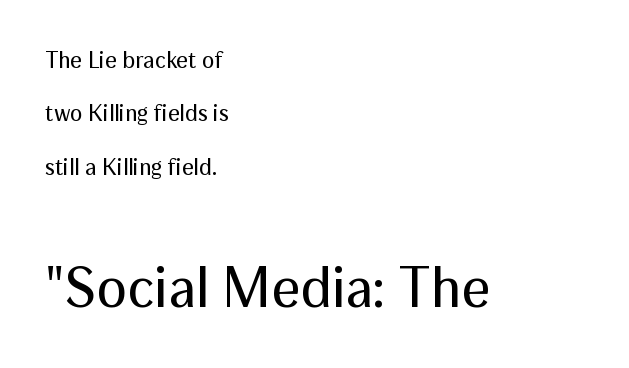
Notice the wide empty band between every row — that's loose leading. The typeface chosen for these lines omits serifs. A typesetter would call this proportional, since set widths differ per character. Is the lower block the larger one? Yes — the lower block carries the bigger type. The tracking reads as untouched default to a designer's eye.
